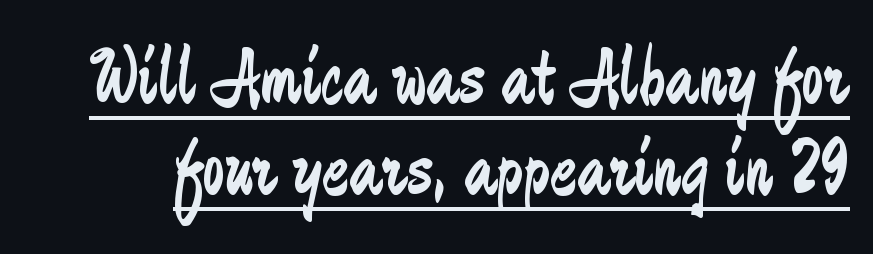
Letter spacing: default. Vertical spacing — tight. Each letter's strokes conclude bluntly, with no projecting serifs.
